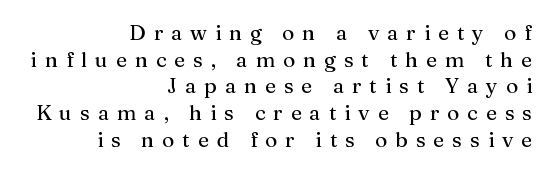
{"italic": "no", "bold": "no", "underline": "no", "align": "right", "line_spacing": "normal", "line_spacing_ratio": 1.27, "letter_spacing": "wide", "letter_spacing_em": 0.38, "glyph_px": 21}
